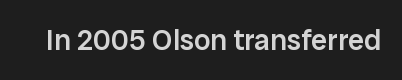
{"serif": "no", "italic": "no", "bold": "semi", "weight": "semibold", "width": "normal", "stroke_contrast": "low", "x_height": "medium", "monospaced": "no", "underline": "no", "letter_spacing": "normal", "letter_spacing_em": 0.0, "glyph_px": 29}
